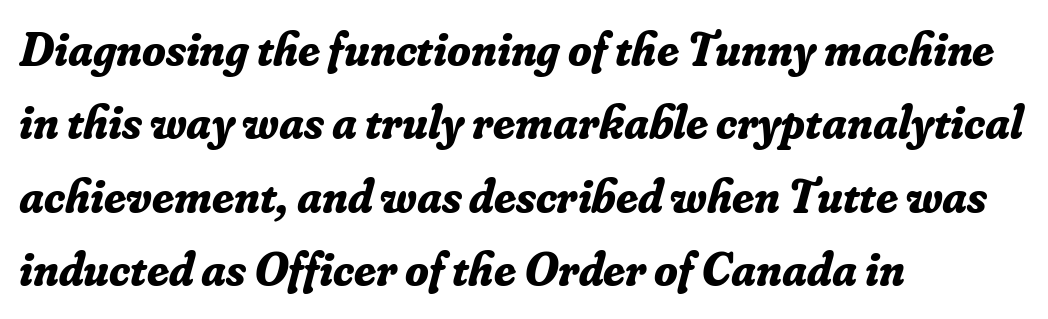
{"serif": "yes", "italic": "yes", "lean": "right", "slant_degrees": 16, "bold": "yes", "weight": "bold", "width": "normal", "stroke_contrast": "low", "x_height": "small", "monospaced": "no", "underline": "no", "align": "left", "line_spacing": "normal", "line_spacing_ratio": 1.53, "letter_spacing": "normal", "letter_spacing_em": 0.0, "glyph_px": 48}
